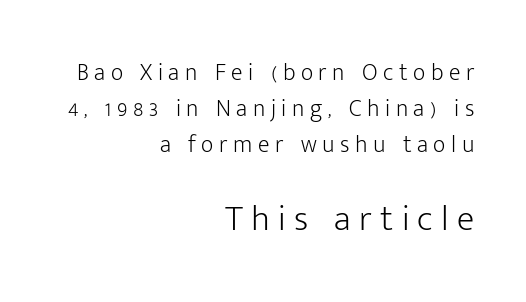
The image shows 36 px light sans-serif type, upright; set right-aligned, normal line spacing (1.5x), unusually wide letter spacing (+0.23 em), not underlined; the second (bottom) block is 1.5x larger; low stroke contrast and a medium x-height.
